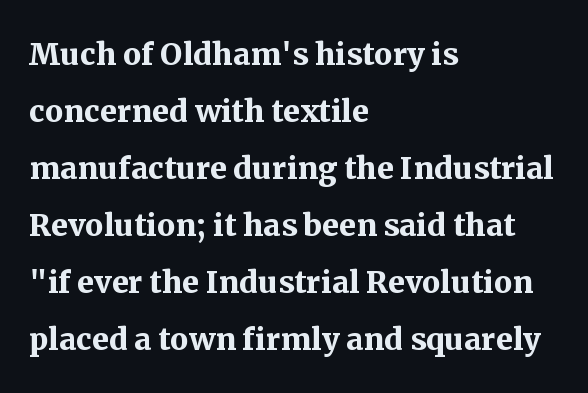
The image shows 41 px semibold serif type, upright; set left-aligned, normal line spacing (1.39x), normal letter spacing, not underlined; medium stroke contrast and a medium x-height.
